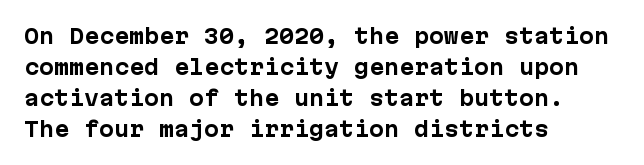
Q: Is the text bold? A: Yes.
Q: Is the text italic (slanted)? A: No, it is upright.
Q: Is the text underlined? A: No.
Q: How is the paragraph aligned? A: Left-aligned.
Q: Is the spacing between letters normal or unusually wide? A: Normal.
Q: Is the spacing between lines tight, normal or loose? A: Normal.
